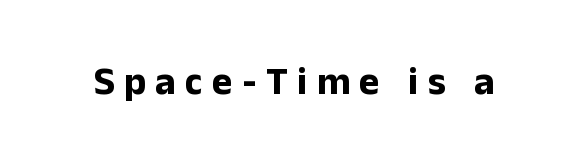
{"serif": "no", "italic": "no", "bold": "yes", "weight": "bold", "width": "normal", "stroke_contrast": "low", "x_height": "medium", "monospaced": "no", "underline": "no", "letter_spacing": "wide", "letter_spacing_em": 0.24, "glyph_px": 39}
